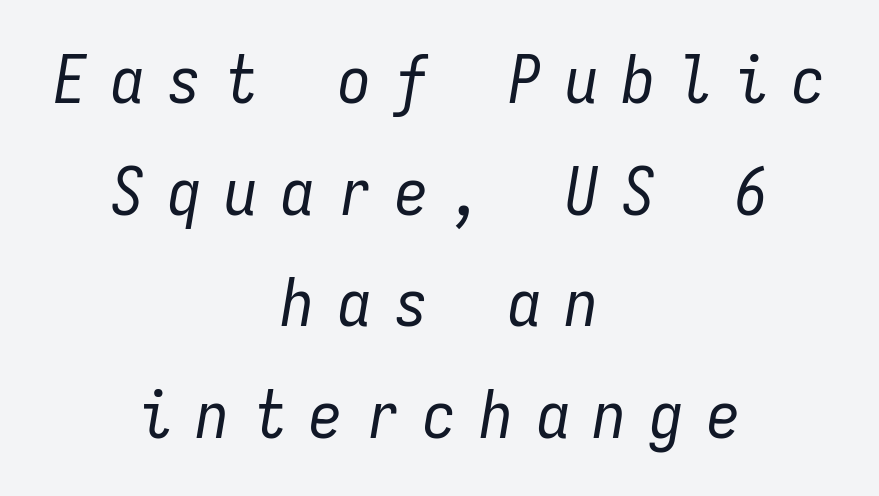
The image shows 66 px regular-weight, condensed type, italic (leaning right), monospaced; set centered, normal line spacing (1.69x), unusually wide letter spacing (+0.36 em), not underlined; low stroke contrast and a medium x-height.
